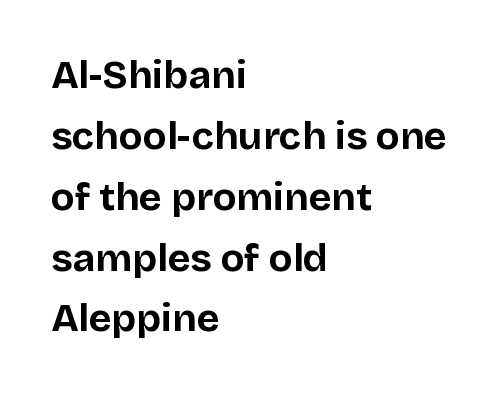
The image shows 39 px bold sans-serif type, upright; set left-aligned, normal line spacing (1.56x), normal letter spacing, not underlined; low stroke contrast and a large x-height.
